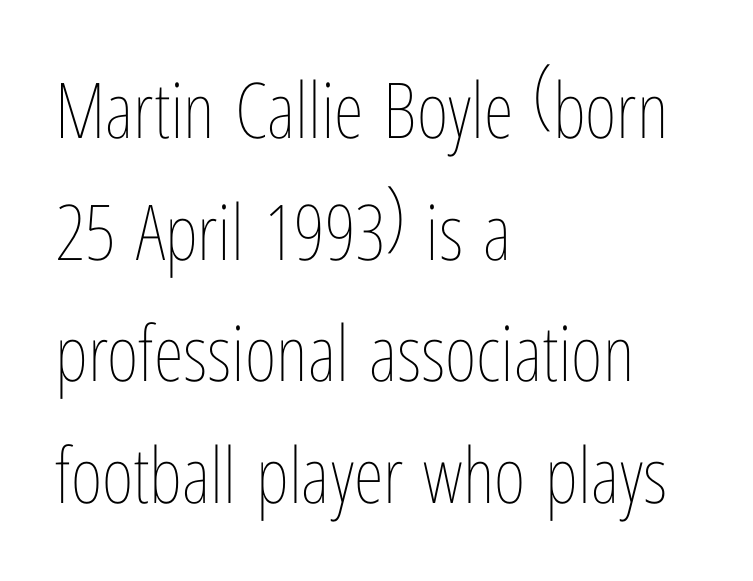
The image shows 77 px thin, condensed type, upright; set left-aligned, normal line spacing (1.58x), normal letter spacing, not underlined; low stroke contrast and a medium x-height.
